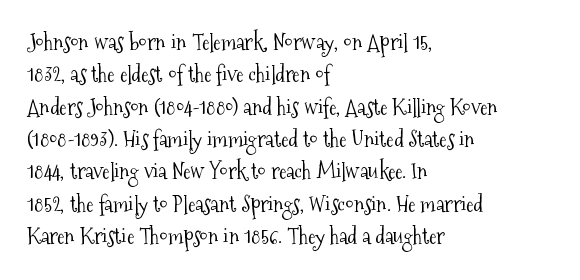
Q: Is the text bold? A: No.
Q: Is the text italic (slanted)? A: No, it is upright.
Q: Is the text underlined? A: No.
Q: How is the paragraph aligned? A: Left-aligned.
Q: Is the spacing between letters normal or unusually wide? A: Normal.
Q: Is the spacing between lines tight, normal or loose? A: Normal.
